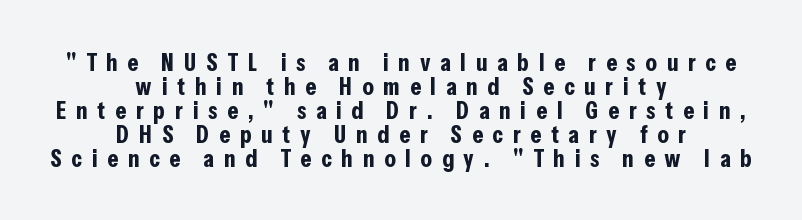
Students, observe: this is what under-led, compact text looks like. The baseline area is clear. The rendering inserts visible extra space after every character. As a designer I'd log this as weight 700, bold.
